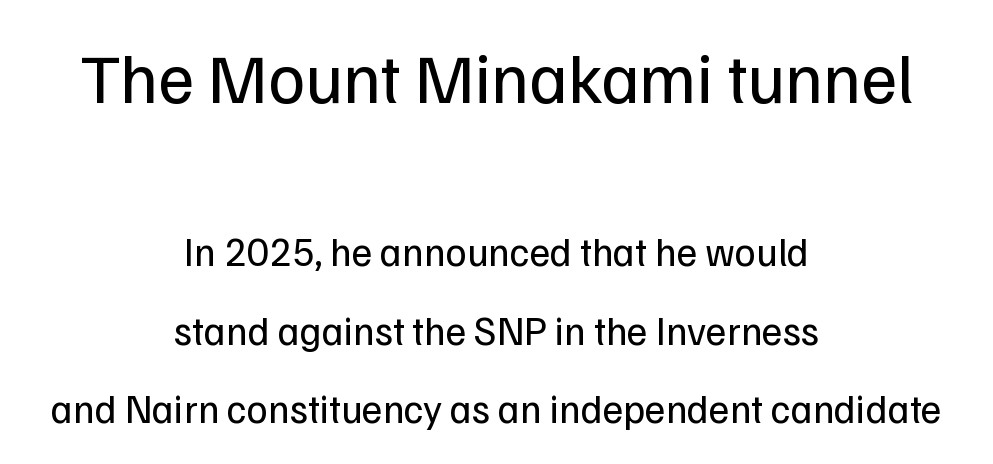
The image shows 70 px regular-weight sans-serif type, upright; set centered, loose line spacing (1.97x), normal letter spacing, not underlined; the first (top) block is 1.75x larger; low stroke contrast and a medium x-height.
